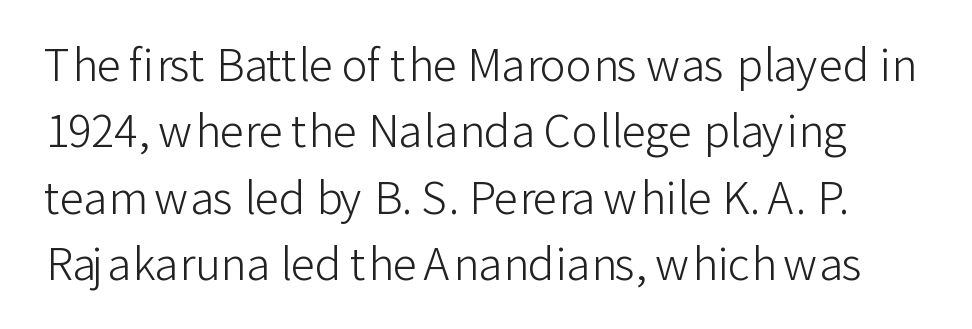
The image shows 44 px light sans-serif type, upright; set normal line spacing (1.51x), normal letter spacing, not underlined; low stroke contrast and a medium x-height.
